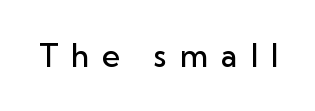
Q: Is the text bold? A: Semi-bold.
Q: Is the text italic (slanted)? A: No, it is upright.
Q: Is the typeface a serif or a sans-serif typeface? A: Sans-serif.
Q: Is the text underlined? A: No.
Q: Is the spacing between letters normal or unusually wide? A: Unusually wide.
Q: Width (condensed, normal, or wide)? A: Normal.
Q: Stroke contrast? A: Low.
Q: x-height? A: Medium.
Q: Monospaced? A: No.
